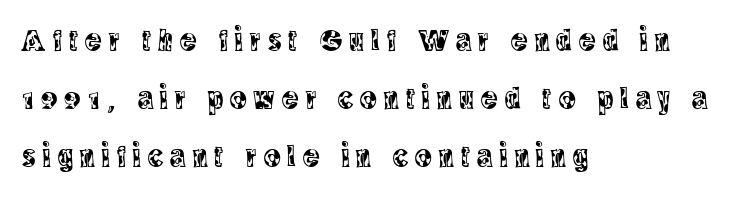
{"serif": "yes", "italic": "no", "width": "condensed", "x_height": "large", "monospaced": "no", "underline": "no", "align": "left", "line_spacing_ratio": 1.87, "letter_spacing": "wide", "letter_spacing_em": 0.23, "glyph_px": 31}
